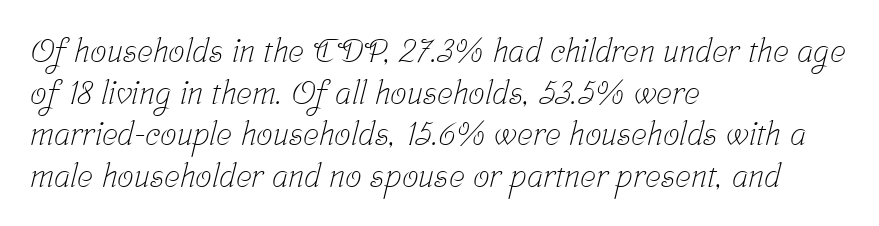
The compositor pushed each line to the left boundary. The face used here is seriffed, in the tradition of book romans. Default kerning and tracking; the words read as compact shapes. No chunkiness to these letters — they're not bold. The foot of each line stays bare and open. The passage shown is typed in a proportional face where columns would drift.
